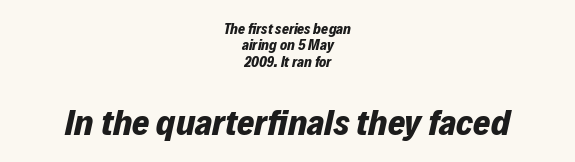
The image shows 37 px bold type, italic (leaning right); set centered, tight line spacing (1.1x), normal letter spacing, not underlined; the second (bottom) block is 2.47x larger; low stroke contrast and a medium x-height.
